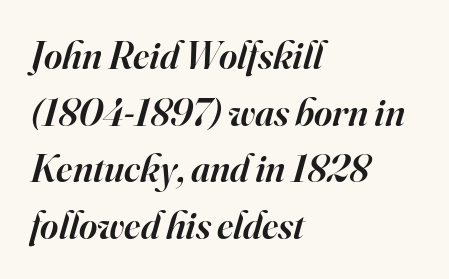
{"serif": "yes", "italic": "yes", "lean": "right", "slant_degrees": 16, "bold": "semi", "weight": "semibold", "width": "normal", "stroke_contrast": "high", "x_height": "small", "monospaced": "no", "underline": "no", "align": "left", "line_spacing": "normal", "line_spacing_ratio": 1.45, "letter_spacing": "normal", "letter_spacing_em": 0.0, "glyph_px": 39}
